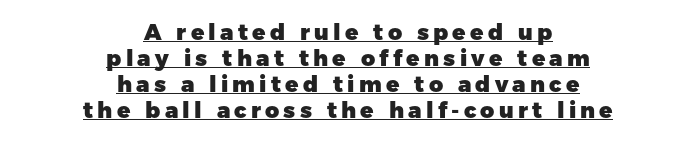
The typesetting leans heavy: a genuine bold. Decoration check: the copy is underlined. Tall strokes in this sample are plumb rather than angled. Typeset on center — no edge is straight.
